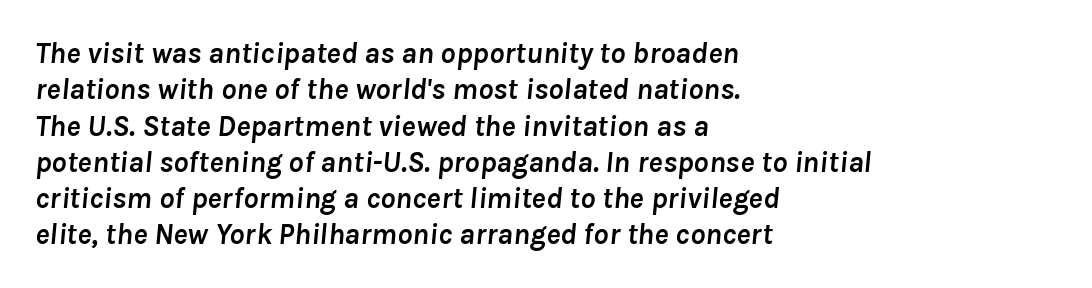
The image shows 30 px semibold type, italic (leaning right); set left-aligned, line spacing 1.21x, normal letter spacing, not underlined; low stroke contrast and a medium x-height.
